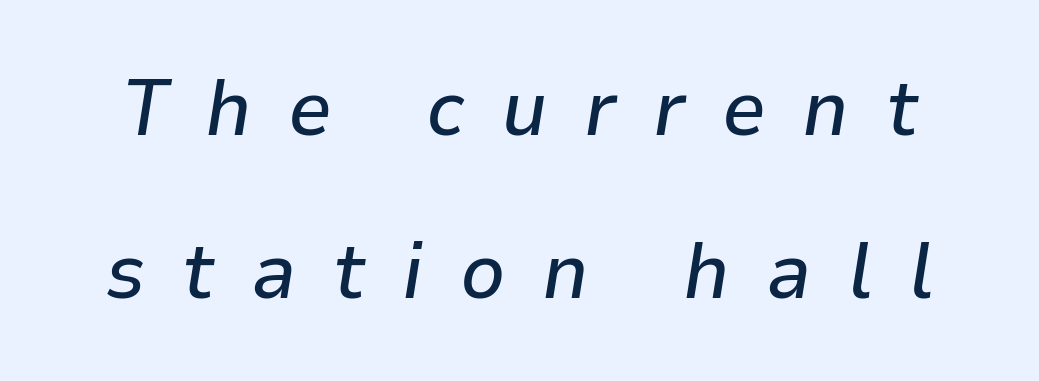
Q: Is the text italic (slanted)? A: Yes, it leans right by about 9 degrees.
Q: Is the text underlined? A: No.
Q: Is the spacing between letters normal or unusually wide? A: Unusually wide.
Q: Is the spacing between lines tight, normal or loose? A: Loose.
Q: Width (condensed, normal, or wide)? A: Normal.
Q: Stroke contrast? A: Low.
Q: x-height? A: Medium.
Q: Monospaced? A: No.
